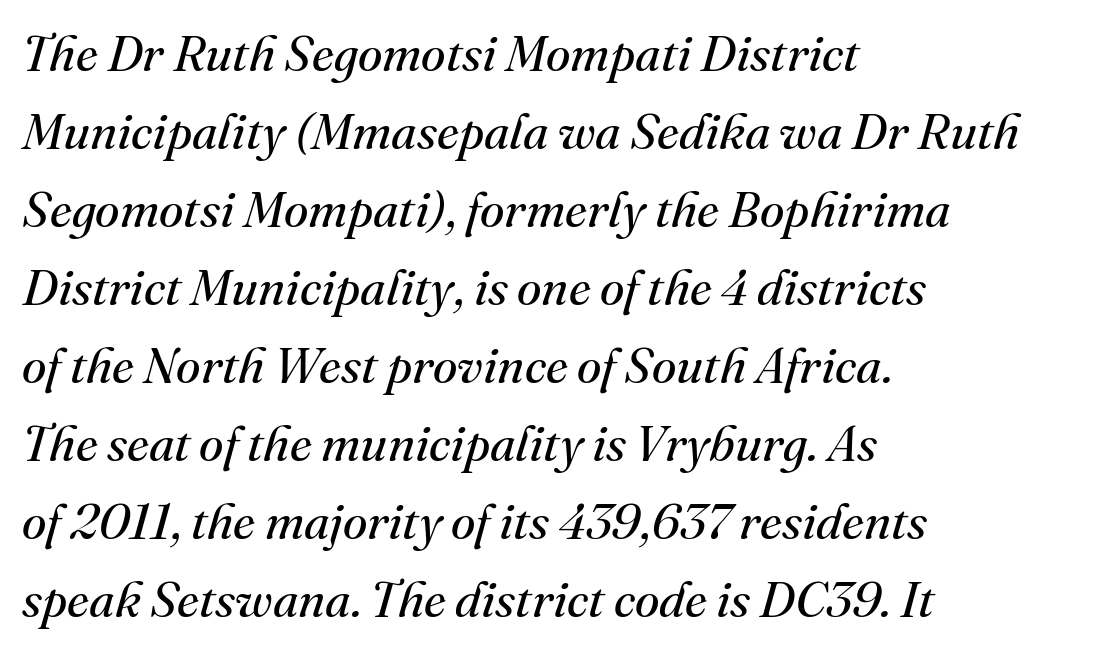
Q: Is the text bold? A: No.
Q: Is the text italic (slanted)? A: Yes, it leans right by about 16 degrees.
Q: Is the typeface a serif or a sans-serif typeface? A: Serif.
Q: Is the text underlined? A: No.
Q: How is the paragraph aligned? A: Left-aligned.
Q: Is the spacing between letters normal or unusually wide? A: Normal.
Q: Is the spacing between lines tight, normal or loose? A: Normal.
Q: Width (condensed, normal, or wide)? A: Normal.
Q: Stroke contrast? A: Medium.
Q: x-height? A: Small.
Q: Monospaced? A: No.
